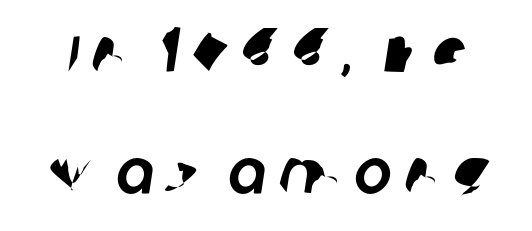
{"serif": "no", "width": "normal", "stroke_contrast": "low", "x_height": "large", "monospaced": "no", "underline": "no", "line_spacing": "loose", "line_spacing_ratio": 1.92, "letter_spacing": "wide", "letter_spacing_em": 0.2, "glyph_px": 63}
